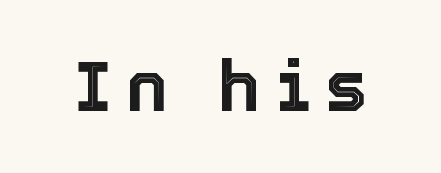
Q: Is the text italic (slanted)? A: No, it is upright.
Q: Is the text underlined? A: No.
Q: Is the spacing between letters normal or unusually wide? A: Unusually wide.
Q: Width (condensed, normal, or wide)? A: Normal.
Q: x-height? A: Medium.
Q: Monospaced? A: No.
